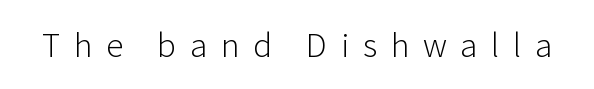
No feet cap the strokes, marking this as sans-serif type. The letters stand upright; this is a roman face. The weight would be labelled regular, book, light, or lighter still. This sample uses expanded letter spacing, leaving extra air between glyphs. Is this a fixed-width face? No — the glyphs have proportional, varying widths.
